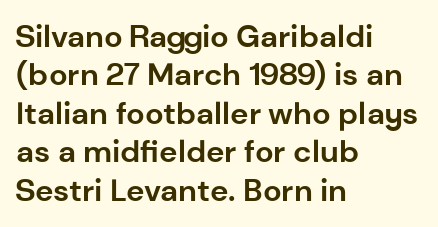
{"serif": "no", "italic": "no", "bold": "yes", "weight": "bold", "width": "normal", "stroke_contrast": "low", "x_height": "medium", "monospaced": "no", "underline": "no", "align": "left", "line_spacing_ratio": 1.24, "letter_spacing": "normal", "letter_spacing_em": 0.0, "glyph_px": 31}
